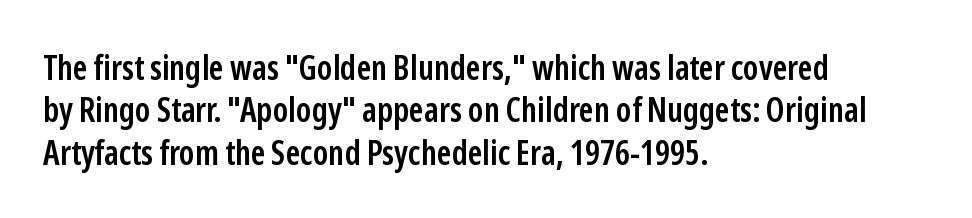
The image shows 34 px semibold, condensed sans-serif type, upright; set left-aligned, normal line spacing (1.25x), normal letter spacing, not underlined; low stroke contrast and a medium x-height.
